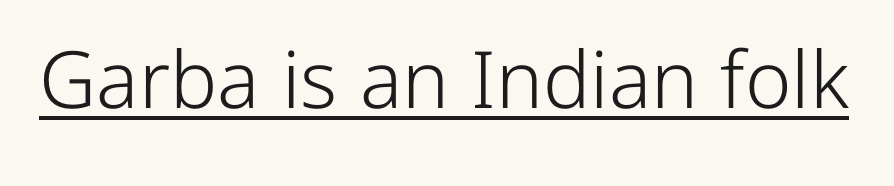
{"serif": "no", "italic": "no", "bold": "no", "weight": "light", "width": "normal", "stroke_contrast": "low", "x_height": "medium", "monospaced": "no", "underline": "yes", "letter_spacing": "normal", "letter_spacing_em": 0.0, "glyph_px": 79}
